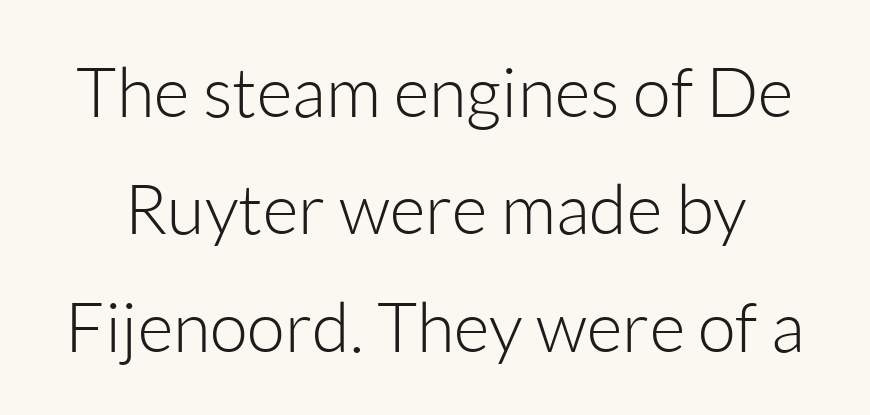
Note the varied advance widths — an 'i' is clearly narrower than an 'm'. Nobody drew a line under any word here. Each stroke keeps to a modest, everyday thickness or less. The gaps between neighbouring characters are ordinary and unremarkable. The passage shown stacks its lines at a standard gap.
